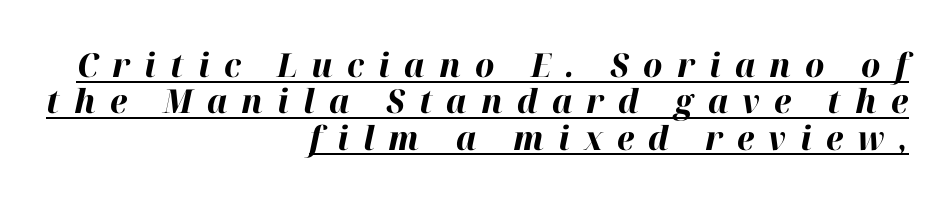
Q: Is the text bold? A: Yes.
Q: Is the text italic (slanted)? A: Yes, it leans right by about 12 degrees.
Q: Is the text underlined? A: Yes.
Q: How is the paragraph aligned? A: Right-aligned.
Q: Is the spacing between letters normal or unusually wide? A: Unusually wide.
Q: Is the spacing between lines tight, normal or loose? A: Tight.
Q: Width (condensed, normal, or wide)? A: Normal.
Q: Stroke contrast? A: High.
Q: x-height? A: Medium.
Q: Monospaced? A: No.
